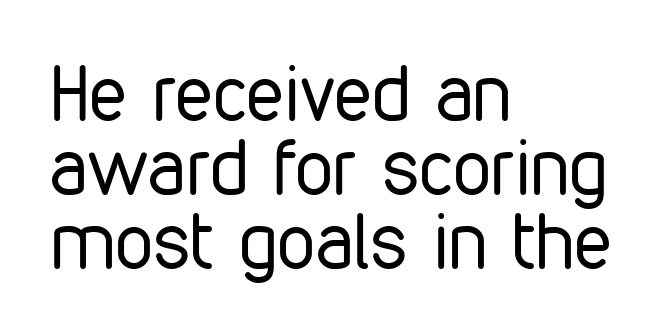
{"serif": "no", "italic": "no", "bold": "no", "weight": "regular", "width": "condensed", "stroke_contrast": "low", "x_height": "medium", "monospaced": "no", "underline": "no", "align": "left", "line_spacing": "tight", "line_spacing_ratio": 0.96, "letter_spacing": "normal", "letter_spacing_em": 0.0, "glyph_px": 77}
